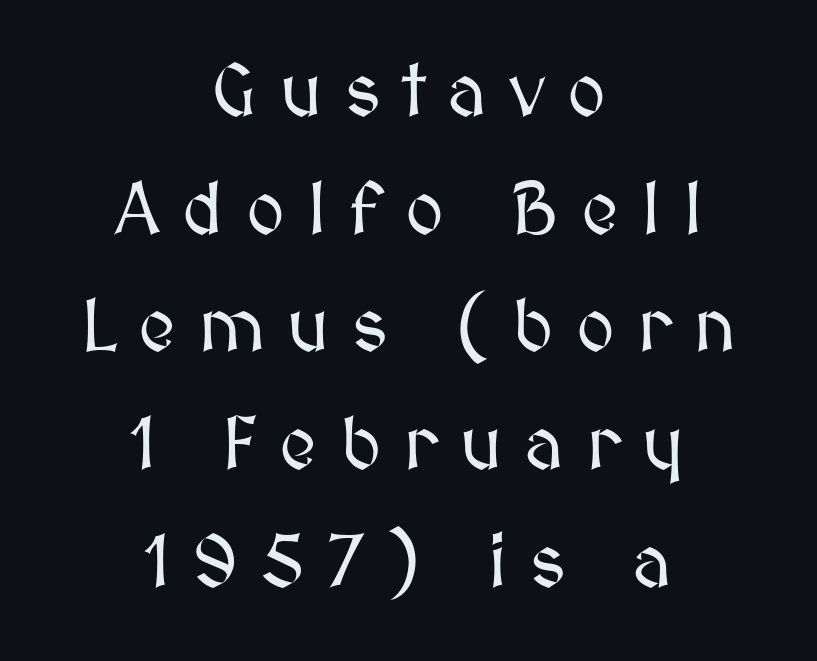
The image shows 74 px text type, upright; set centered, normal line spacing (1.59x), unusually wide letter spacing (+0.3 em), not underlined; medium stroke contrast and a medium x-height.
